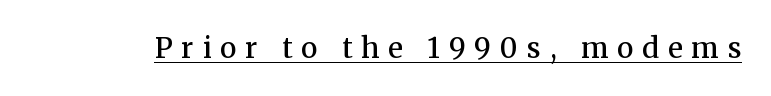
These words are printed semibold, heavier than regular yet not bold. The letters carry serifs — small finishing strokes at the ends of their stems. A typesetter would call this proportional, since set widths differ per character. Substantial extra tracking has been applied to these lines.
